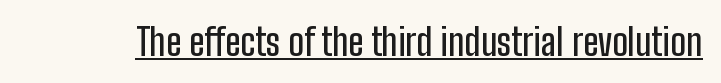
A rule runs beneath these lines of type. What kind of face is this? One without serifs — a sans. If you drew a line through each stem, it would be perfectly vertical. Proportional: the letters do not fall into vertical columns. The gaps between neighbouring characters are ordinary and unremarkable.
